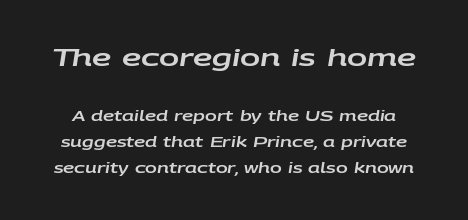
Q: Is the text italic (slanted)? A: Yes, it leans right by about 9 degrees.
Q: Is the text underlined? A: No.
Q: Is the spacing between letters normal or unusually wide? A: Normal.
Q: Which block of text is set in a larger size, the first (top) or the second (bottom)? A: The first (top) one.
